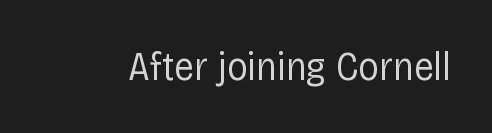
Q: Is the text bold? A: No.
Q: Is the text italic (slanted)? A: No, it is upright.
Q: Is the typeface a serif or a sans-serif typeface? A: Sans-serif.
Q: Is the text underlined? A: No.
Q: Is the spacing between letters normal or unusually wide? A: Normal.
Q: Width (condensed, normal, or wide)? A: Condensed.
Q: Stroke contrast? A: Low.
Q: x-height? A: Large.
Q: Monospaced? A: No.
